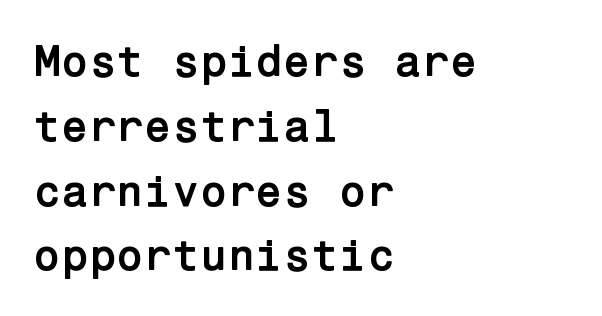
The image shows 45 px semibold sans-serif type, upright; set left-aligned, normal line spacing (1.44x), normal letter spacing, not underlined; low stroke contrast and a medium x-height.
